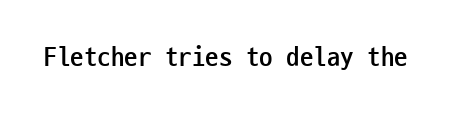
What stands out about the letter spacing? Nothing — it is the standard amount. No italicization has been applied; the sample stays upright. The gap between lines stays unmarked. Thick stems and heavy bowls — unmistakably bold.
